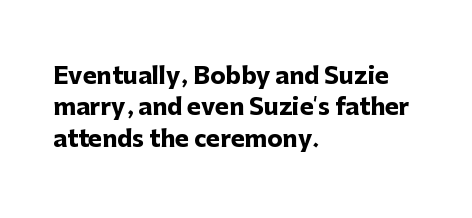
The image shows 23 px bold type, upright; set left-aligned, normal line spacing (1.36x), normal letter spacing, not underlined.
